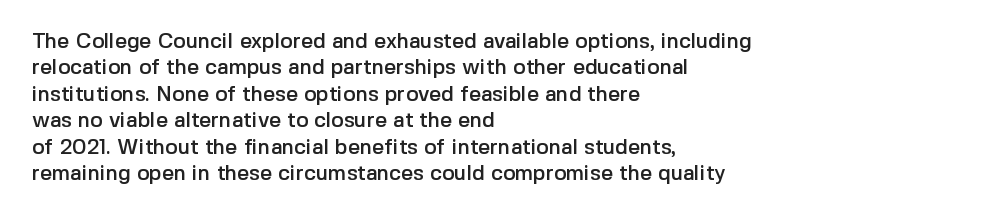
{"italic": "no", "underline": "no", "align": "left", "line_spacing": "normal", "line_spacing_ratio": 1.26, "letter_spacing": "normal", "letter_spacing_em": 0.0, "glyph_px": 21}
